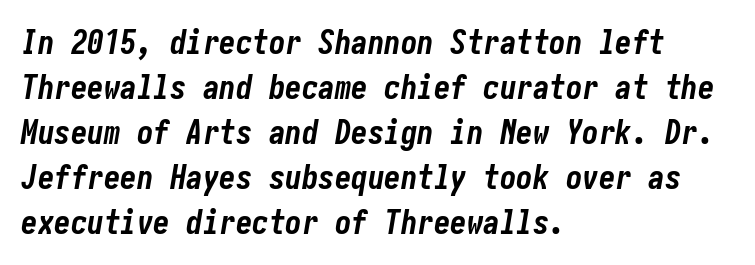
The image shows 33 px bold, condensed type, italic (leaning right); set left-aligned, normal line spacing (1.36x), normal letter spacing, not underlined; low stroke contrast and a medium x-height.
